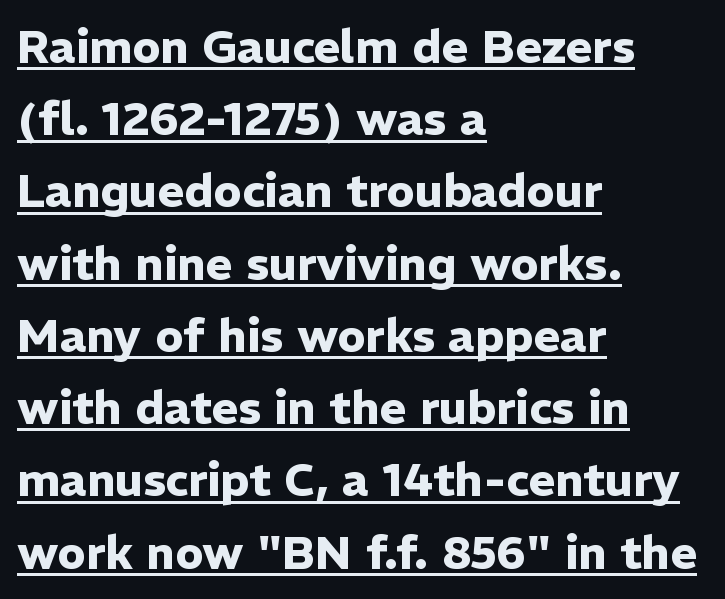
Q: Is the text bold? A: Yes.
Q: Is the text italic (slanted)? A: No, it is upright.
Q: Is the typeface a serif or a sans-serif typeface? A: Sans-serif.
Q: Is the text underlined? A: Yes.
Q: How is the paragraph aligned? A: Left-aligned.
Q: Is the spacing between letters normal or unusually wide? A: Normal.
Q: Is the spacing between lines tight, normal or loose? A: Normal.
Q: Width (condensed, normal, or wide)? A: Normal.
Q: Stroke contrast? A: Low.
Q: x-height? A: Medium.
Q: Monospaced? A: No.
